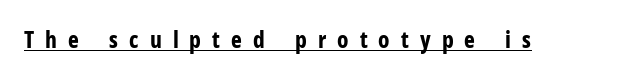
The image shows 23 px bold type, upright; set unusually wide letter spacing (+0.48 em), underlined.
